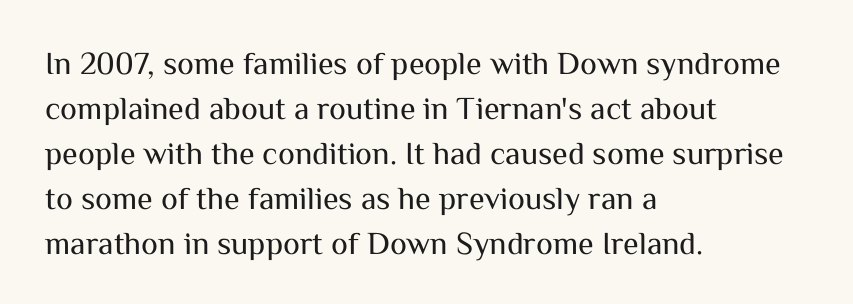
The image shows 32 px regular-weight sans-serif type, upright; set left-aligned, normal line spacing (1.41x), normal letter spacing, not underlined; medium stroke contrast and a medium x-height.
